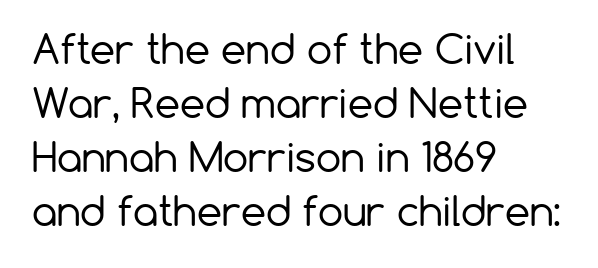
The image shows 40 px regular-weight sans-serif type, upright; set left-aligned, normal line spacing (1.35x), normal letter spacing, not underlined; low stroke contrast and a medium x-height.
